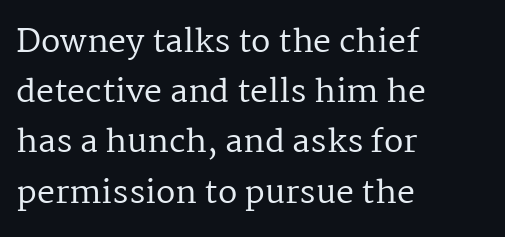
Q: Is the text bold? A: No.
Q: Is the text italic (slanted)? A: No, it is upright.
Q: Is the typeface a serif or a sans-serif typeface? A: Serif.
Q: Is the text underlined? A: No.
Q: How is the paragraph aligned? A: Left-aligned.
Q: Is the spacing between letters normal or unusually wide? A: Normal.
Q: Is the spacing between lines tight, normal or loose? A: Normal.
Q: Width (condensed, normal, or wide)? A: Normal.
Q: Stroke contrast? A: Medium.
Q: x-height? A: Medium.
Q: Monospaced? A: No.
